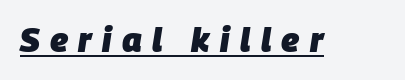
The image shows 33 px heavy type, italic (leaning right); set unusually wide letter spacing (+0.31 em), underlined; low stroke contrast and a large x-height.
